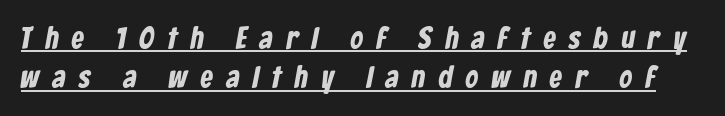
The image shows 31 px bold, condensed sans-serif type; set normal line spacing (1.27x), unusually wide letter spacing (+0.43 em), underlined; low stroke contrast and a medium x-height.
